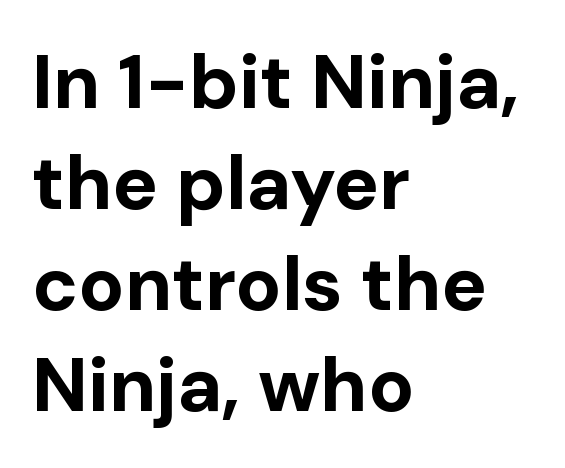
{"serif": "no", "italic": "no", "bold": "yes", "weight": "bold", "width": "normal", "stroke_contrast": "low", "x_height": "medium", "monospaced": "no", "underline": "no", "align": "left", "line_spacing": "normal", "line_spacing_ratio": 1.33, "letter_spacing": "normal", "letter_spacing_em": 0.0, "glyph_px": 76}
